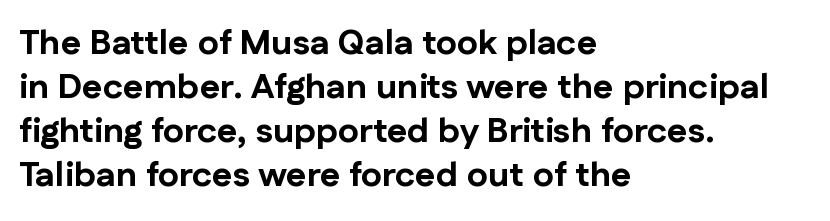
The image shows 35 px bold sans-serif type, upright; set left-aligned, normal line spacing (1.26x), normal letter spacing, not underlined; low stroke contrast and a medium x-height.
